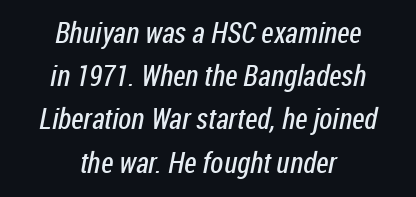
Q: Is the text bold? A: No.
Q: Is the typeface a serif or a sans-serif typeface? A: Sans-serif.
Q: Is the text underlined? A: No.
Q: How is the paragraph aligned? A: Centered.
Q: Is the spacing between letters normal or unusually wide? A: Normal.
Q: Is the spacing between lines tight, normal or loose? A: Normal.
Q: Width (condensed, normal, or wide)? A: Condensed.
Q: Stroke contrast? A: Low.
Q: x-height? A: Medium.
Q: Monospaced? A: No.
